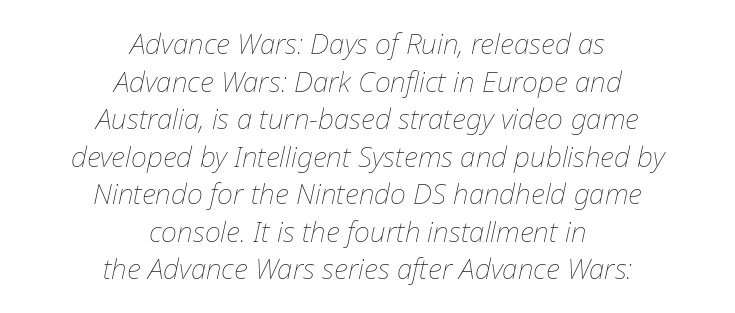
Varying glyph widths throughout — classic text-font behaviour. The foot of each line stays bare and open. Students, observe: this is what conventionally led text looks like. The paragraph has two soft edges and a firm central axis. The text carries the slant typical of an italic or oblique font.
